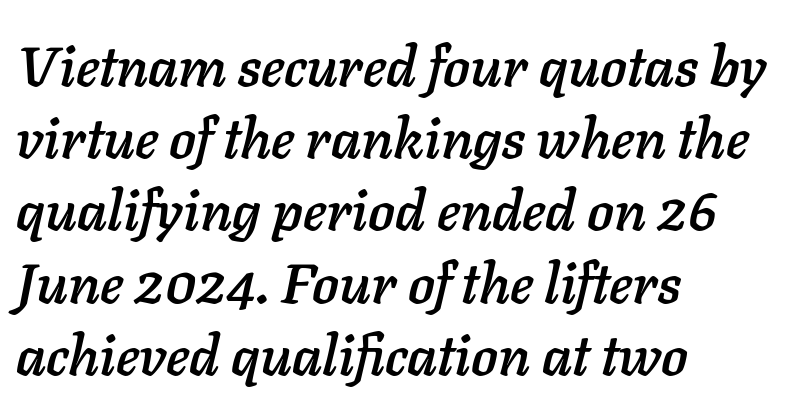
Descenders are the only things crossing below the line. Italic? Definitely — the glyphs are oblique. Students, observe: this is what conventionally led text looks like. Caption: multi-line text, flush left, ragged right.
